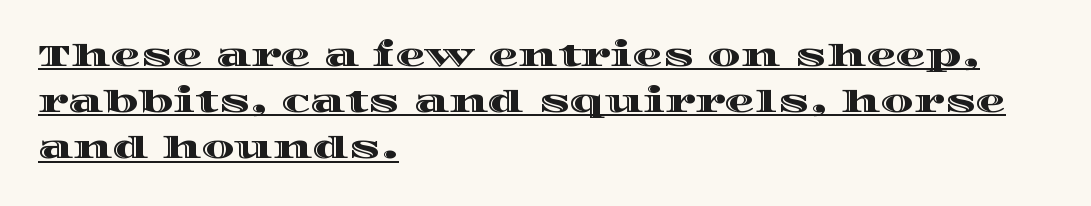
Q: Is the text italic (slanted)? A: No, it is upright.
Q: Is the text underlined? A: Yes.
Q: How is the paragraph aligned? A: Left-aligned.
Q: Is the spacing between letters normal or unusually wide? A: Normal.
Q: Is the spacing between lines tight, normal or loose? A: Normal.
Q: Width (condensed, normal, or wide)? A: Wide.
Q: x-height? A: Large.
Q: Monospaced? A: No.
